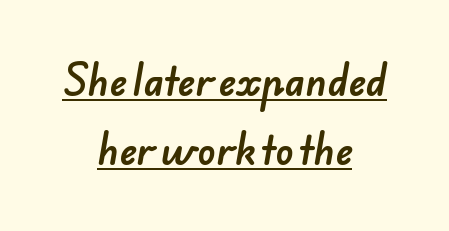
Q: Is the typeface a serif or a sans-serif typeface? A: Sans-serif.
Q: Is the text underlined? A: Yes.
Q: How is the paragraph aligned? A: Centered.
Q: Is the spacing between letters normal or unusually wide? A: Normal.
Q: Width (condensed, normal, or wide)? A: Normal.
Q: Stroke contrast? A: Low.
Q: x-height? A: Small.
Q: Monospaced? A: No.
